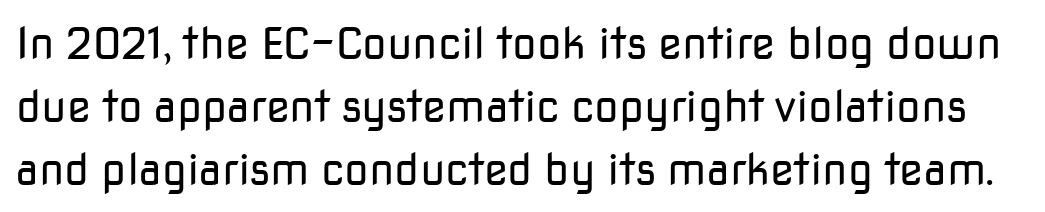
Q: Is the text bold? A: No.
Q: Is the text italic (slanted)? A: No, it is upright.
Q: Is the typeface a serif or a sans-serif typeface? A: Sans-serif.
Q: Is the text underlined? A: No.
Q: Is the spacing between letters normal or unusually wide? A: Normal.
Q: Is the spacing between lines tight, normal or loose? A: Normal.
Q: Width (condensed, normal, or wide)? A: Normal.
Q: Stroke contrast? A: Low.
Q: x-height? A: Medium.
Q: Monospaced? A: No.
